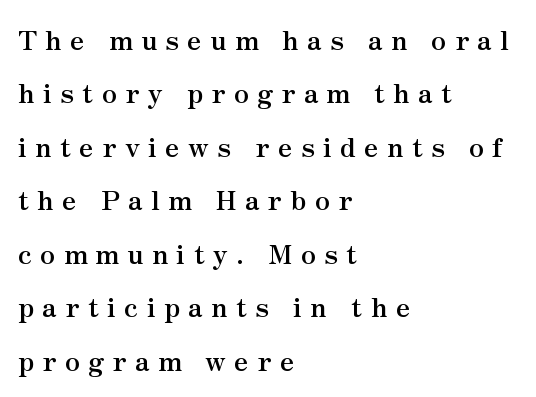
{"italic": "no", "bold": "yes", "underline": "no", "align": "left", "line_spacing": "loose", "line_spacing_ratio": 1.98, "letter_spacing": "wide", "letter_spacing_em": 0.31, "glyph_px": 27}
